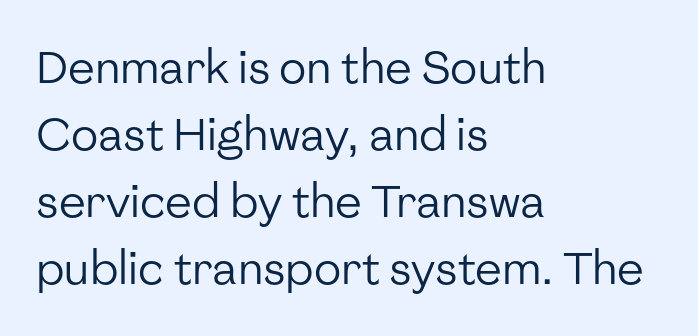
Interline gaps are of average width in this sample. These lines are rendered in a variable-pitch font. Nope, no serifs anywhere on these letters. No letter is thick-stroked: the sample isn't bold. Nothing unusual about the tracking: characters are spaced as the font intends. The lines in this sample share a left origin and differ only in where they stop.
